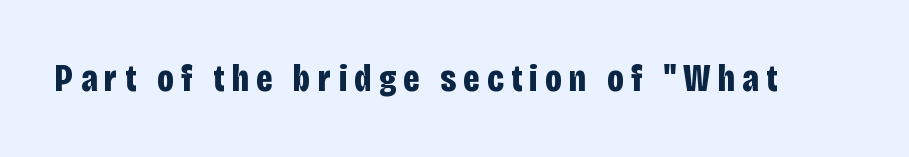
Q: Is the text bold? A: Yes.
Q: Is the text italic (slanted)? A: No, it is upright.
Q: Is the typeface a serif or a sans-serif typeface? A: Sans-serif.
Q: Is the text underlined? A: No.
Q: Width (condensed, normal, or wide)? A: Condensed.
Q: Stroke contrast? A: Low.
Q: x-height? A: Large.
Q: Monospaced? A: No.
